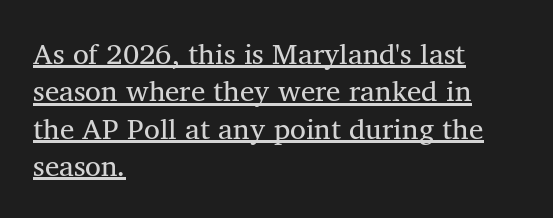
{"serif": "yes", "italic": "no", "bold": "no", "weight": "regular", "width": "normal", "stroke_contrast": "medium", "x_height": "medium", "monospaced": "no", "underline": "yes", "align": "left", "line_spacing": "normal", "line_spacing_ratio": 1.29, "letter_spacing": "normal", "letter_spacing_em": 0.0, "glyph_px": 29}
